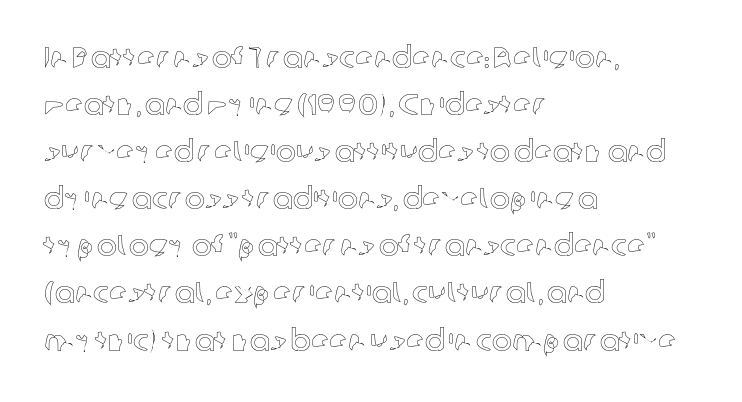
Bare-footed words on every line. One glance says typical: line gaps are just what's usual. Nope, not italic — everything's standing straight. Tracking here is standard; glyphs follow each other at the usual distance. Line beginnings align vertically; line endings do not.
